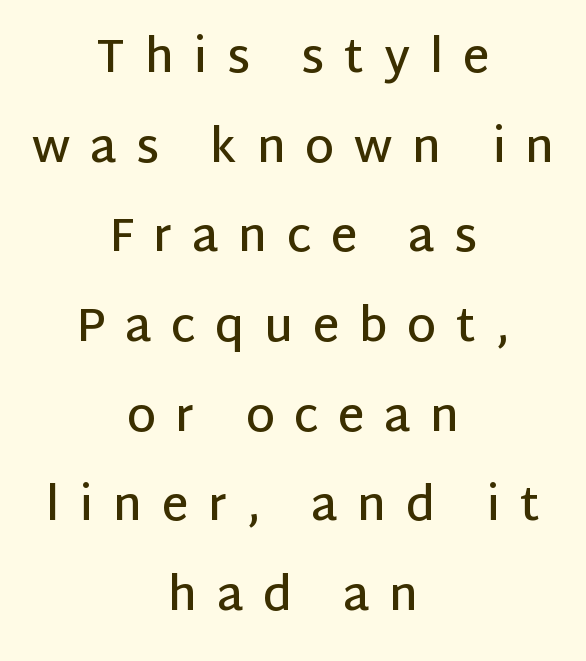
Q: Is the text bold? A: Semi-bold.
Q: Is the text italic (slanted)? A: No, it is upright.
Q: Is the typeface a serif or a sans-serif typeface? A: Sans-serif.
Q: Is the text underlined? A: No.
Q: How is the paragraph aligned? A: Centered.
Q: Is the spacing between letters normal or unusually wide? A: Unusually wide.
Q: Is the spacing between lines tight, normal or loose? A: Loose.
Q: Width (condensed, normal, or wide)? A: Normal.
Q: Stroke contrast? A: Low.
Q: x-height? A: Large.
Q: Monospaced? A: No.
